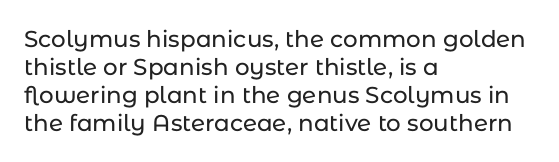
Q: Is the text italic (slanted)? A: No, it is upright.
Q: Is the text underlined? A: No.
Q: How is the paragraph aligned? A: Left-aligned.
Q: Is the spacing between letters normal or unusually wide? A: Normal.
